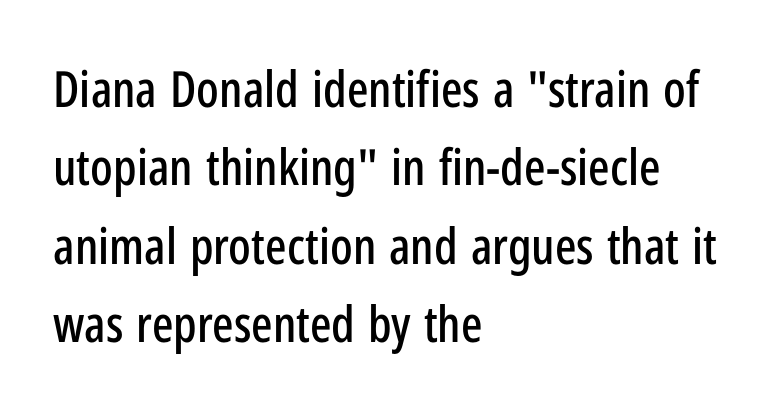
{"serif": "no", "italic": "no", "width": "condensed", "stroke_contrast": "low", "x_height": "medium", "monospaced": "no", "underline": "no", "align": "left", "line_spacing": "normal", "line_spacing_ratio": 1.57, "letter_spacing": "normal", "letter_spacing_em": 0.0, "glyph_px": 50}
